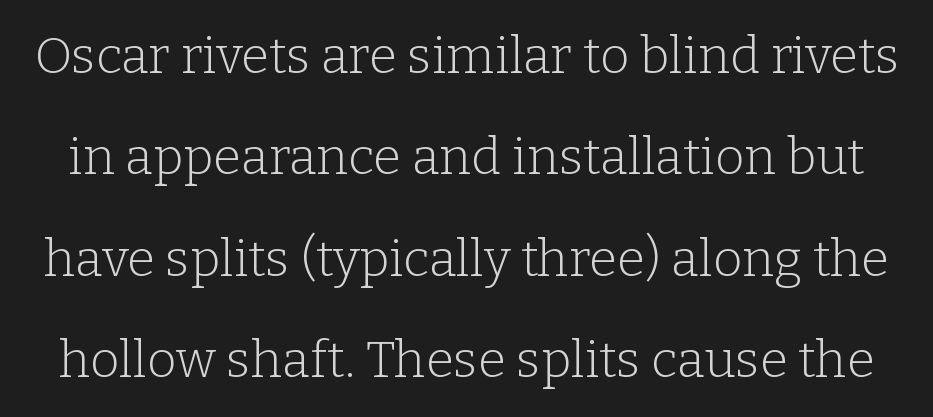
Q: Is the text bold? A: No.
Q: Is the text italic (slanted)? A: No, it is upright.
Q: Is the typeface a serif or a sans-serif typeface? A: Serif.
Q: Is the text underlined? A: No.
Q: Is the spacing between letters normal or unusually wide? A: Normal.
Q: Is the spacing between lines tight, normal or loose? A: Loose.
Q: Width (condensed, normal, or wide)? A: Normal.
Q: Stroke contrast? A: Low.
Q: x-height? A: Medium.
Q: Monospaced? A: No.
